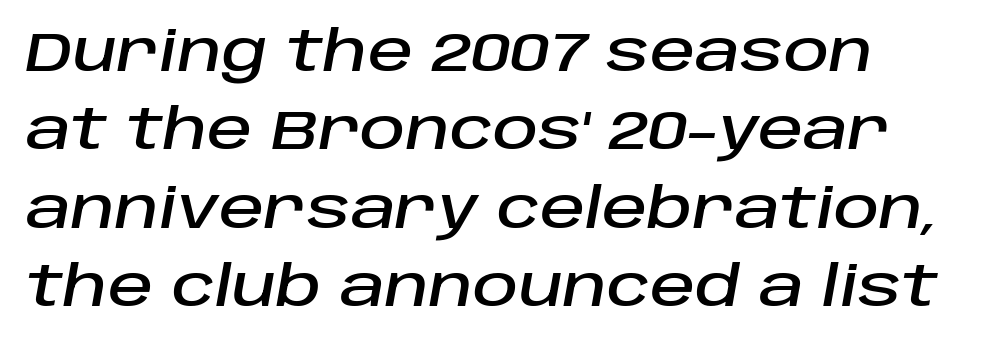
Q: Is the text italic (slanted)? A: Yes, it leans right by about 10 degrees.
Q: Is the text underlined? A: No.
Q: Is the spacing between letters normal or unusually wide? A: Normal.
Q: Is the spacing between lines tight, normal or loose? A: Normal.
Q: Width (condensed, normal, or wide)? A: Normal.
Q: Stroke contrast? A: Low.
Q: x-height? A: Large.
Q: Monospaced? A: No.
